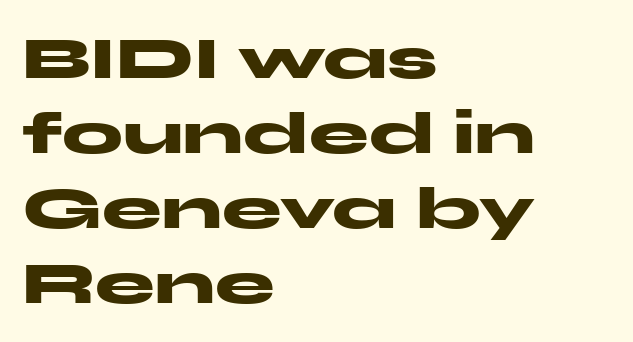
Honestly, the row spacing looks completely unremarkable. Look at the tracking — it's just the regular setting, nothing added. Notice how thick the strokes are: this is what a full bold looks like. These lines are composed in type without serifs. The lettering holds an erect, upright posture throughout.
